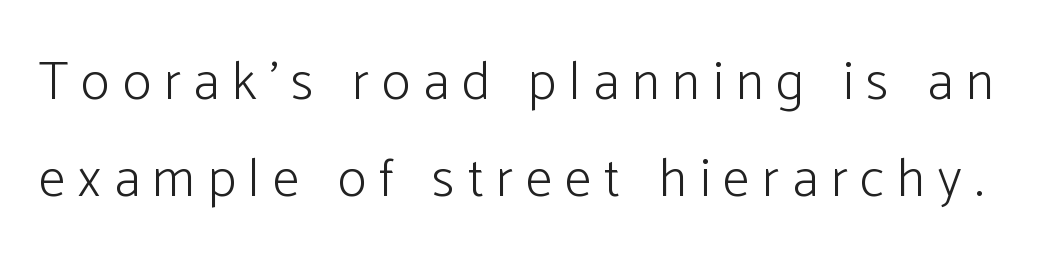
Short note: letters widely spaced. The lettering stays uniformly vertical, giving the passage a roman look. Observe the absence of serifs on each vertical stroke in this sample. Summary of weight: not heavy and not bold.
